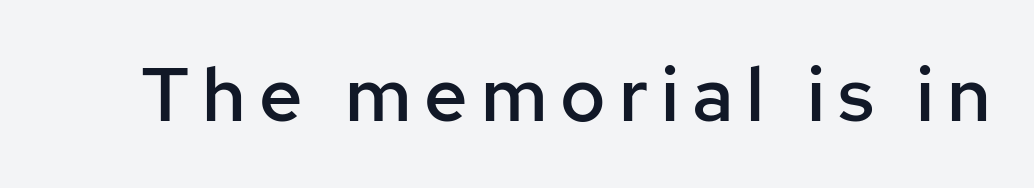
If you drew a line through each stem, it would be perfectly vertical. Letterform terminals end flat and unadorned throughout the passage. This rendering features lettering with no underline. In terms of weight, the rendering is demibold, just under bold.
